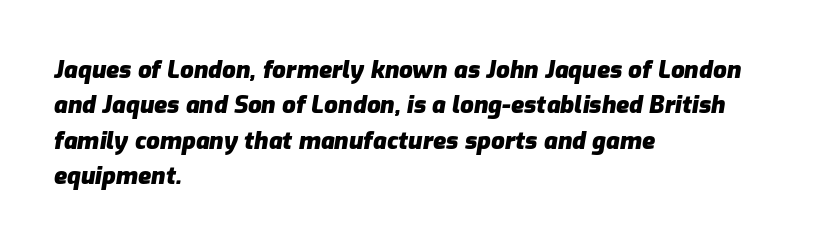
{"italic": "yes", "lean": "right", "slant_degrees": 9, "bold": "yes", "underline": "no", "align": "left", "line_spacing": "normal", "line_spacing_ratio": 1.47, "letter_spacing": "normal", "letter_spacing_em": 0.0, "glyph_px": 24}
